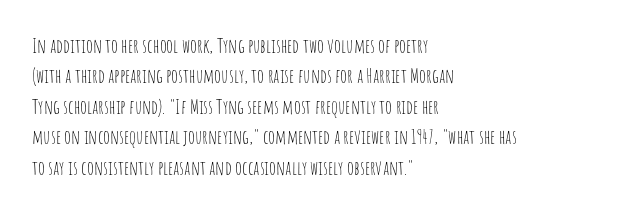
The typesetting does not lean heavy: it is not bold. Words appear dense and cohesive because spacing is normal. Every character sits straight up, as roman type does. What's the leading like? Ordinary, nothing unusual. Glance below the letters and you will spot only blank space.
